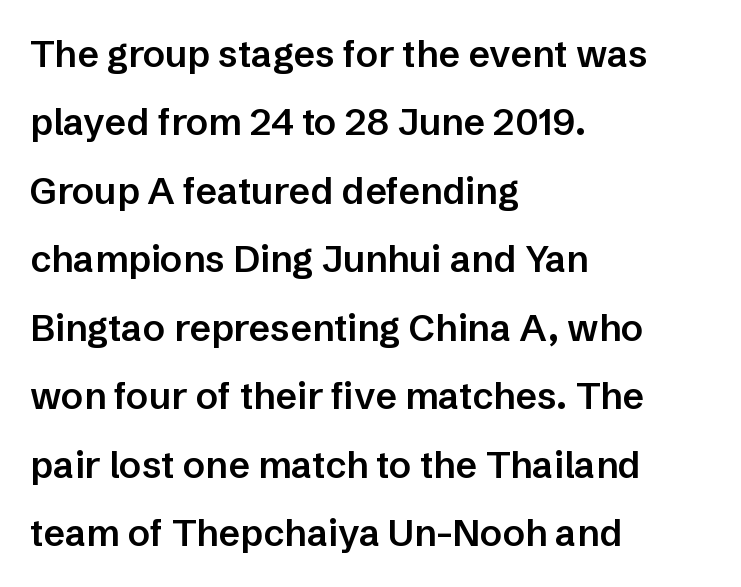
Strokes here are thickened, but only to semibold level. The specimen omits any rule beneath the text block's lines. Is there any slant? The stems are plumb. The passage shown is typed in a proportional face where columns would drift.
